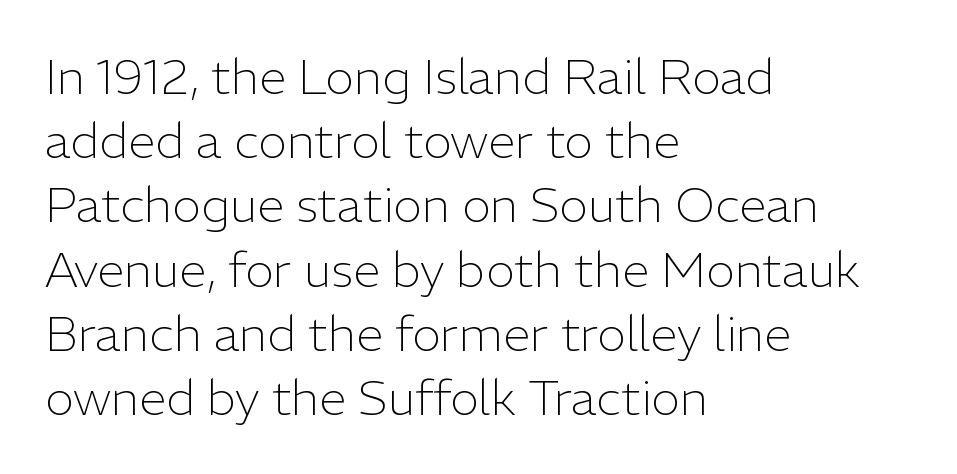
Stroke terminals: plain, sans-serif. Designer's note — italics off, roman on. Heft: none added — not bold. A typesetter would call this proportional, since set widths differ per character. The compositor pushed each line to the left boundary.
